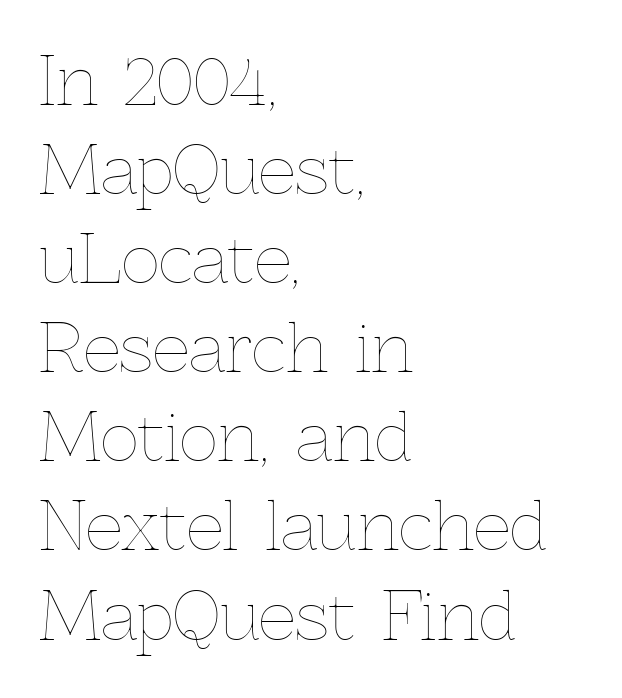
Q: Is the text bold? A: No.
Q: Is the text italic (slanted)? A: No, it is upright.
Q: Is the text underlined? A: No.
Q: How is the paragraph aligned? A: Left-aligned.
Q: Is the spacing between letters normal or unusually wide? A: Normal.
Q: Is the spacing between lines tight, normal or loose? A: Normal.
Q: Width (condensed, normal, or wide)? A: Normal.
Q: x-height? A: Medium.
Q: Monospaced? A: No.
